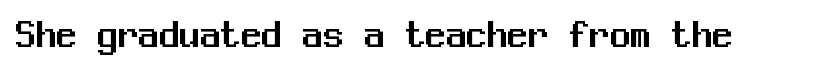
Beneath every word, the page is bare. The rendering uses typewriter-style spacing with identical character cells. Do the letters lean? They stand straight. Nothing sits at the stroke ends, so this counts as sans-serif.
